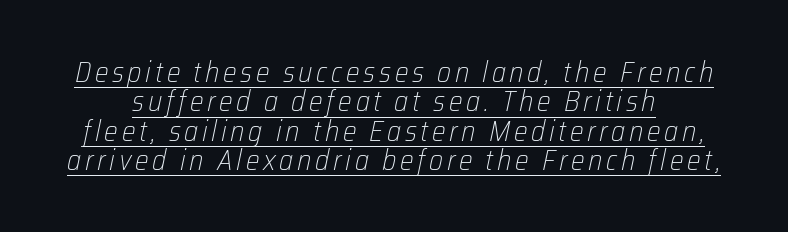
The image shows 29 px light, condensed type, italic (leaning right); set tight line spacing (1.01x), underlined; low stroke contrast and a medium x-height.
